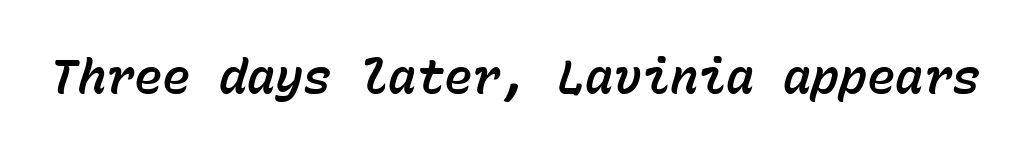
{"italic": "yes", "lean": "right", "slant_degrees": 15, "width": "normal", "stroke_contrast": "low", "x_height": "medium", "monospaced": "yes", "underline": "no", "letter_spacing": "normal", "letter_spacing_em": 0.0, "glyph_px": 47}
